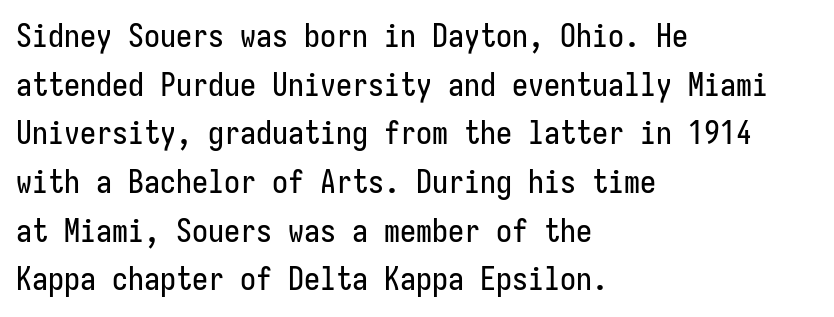
{"serif": "no", "italic": "no", "width": "condensed", "stroke_contrast": "low", "x_height": "medium", "underline": "no", "align": "left", "line_spacing": "normal", "line_spacing_ratio": 1.52, "letter_spacing": "normal", "letter_spacing_em": 0.0, "glyph_px": 32}
